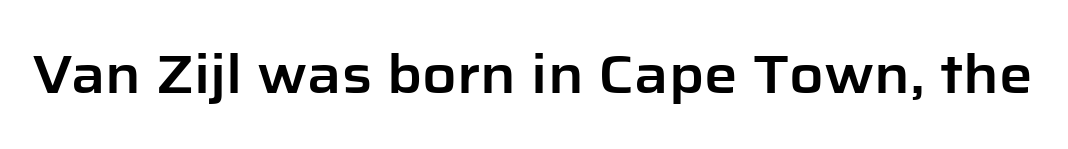
This is the regular roman posture of the typeface. The area under the type is left untouched. The passage shown has conventional tracking throughout. The text was rendered using a sans face with plain stroke endings. Spacing verdict: proportional, widths tailored to each character.
